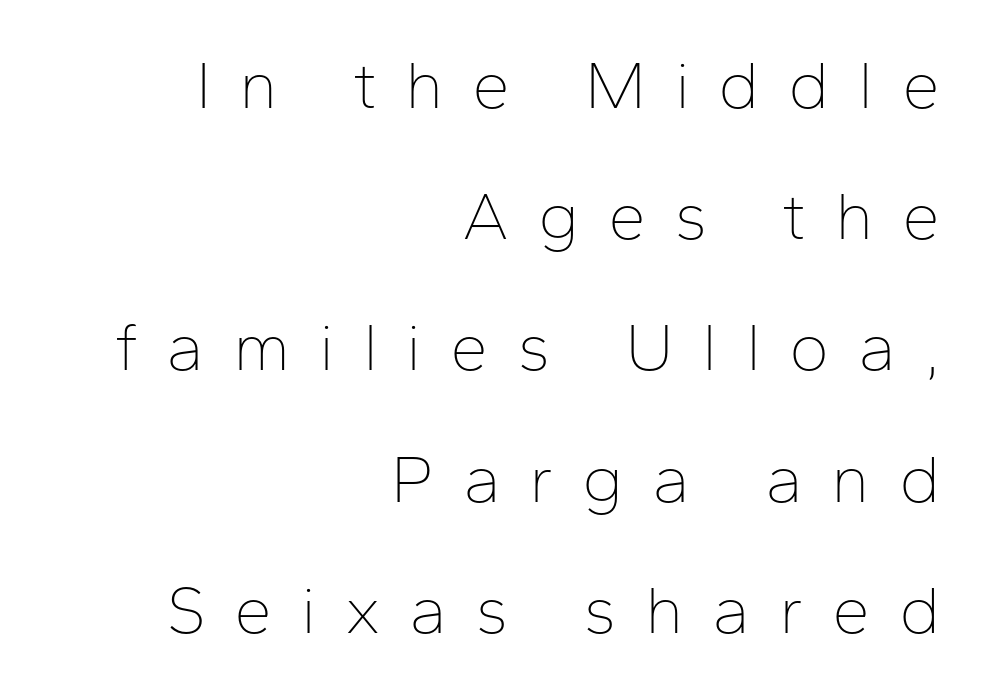
Q: Is the text bold? A: No.
Q: Is the text italic (slanted)? A: No, it is upright.
Q: Is the typeface a serif or a sans-serif typeface? A: Sans-serif.
Q: Is the text underlined? A: No.
Q: How is the paragraph aligned? A: Right-aligned.
Q: Is the spacing between letters normal or unusually wide? A: Unusually wide.
Q: Is the spacing between lines tight, normal or loose? A: Loose.
Q: Width (condensed, normal, or wide)? A: Normal.
Q: Stroke contrast? A: Low.
Q: x-height? A: Medium.
Q: Monospaced? A: No.
